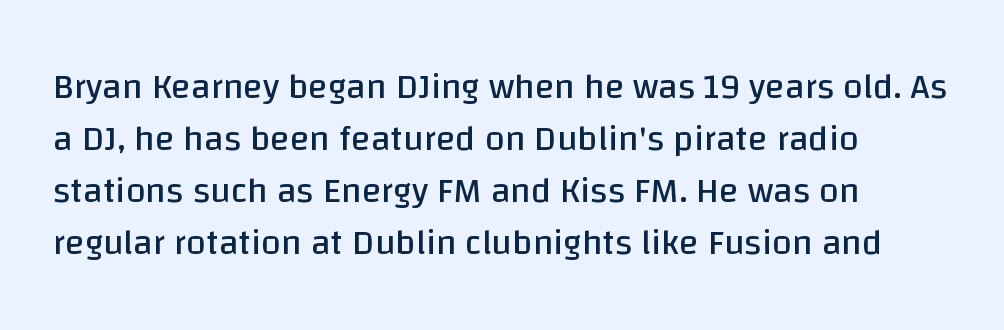
The image shows 36 px regular-weight sans-serif type, upright; set left-aligned, normal line spacing (1.44x), normal letter spacing, not underlined; low stroke contrast and a large x-height.
